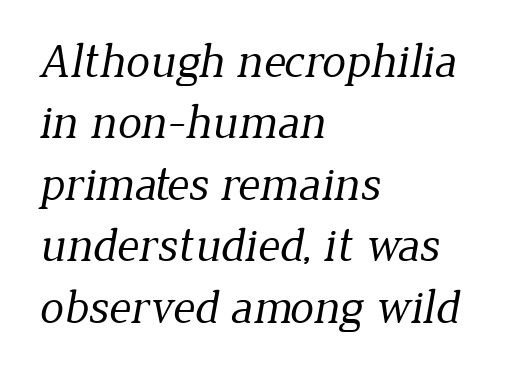
Leftover space on each line is placed entirely after the last word. Summary of vertical rhythm: regular, with standard interline spacing. Spacing verdict: proportional, widths tailored to each character. No letter is thick-stroked: the sample isn't bold. The letterforms sit shoulder to shoulder at normal distance. The words here are not underlined.
